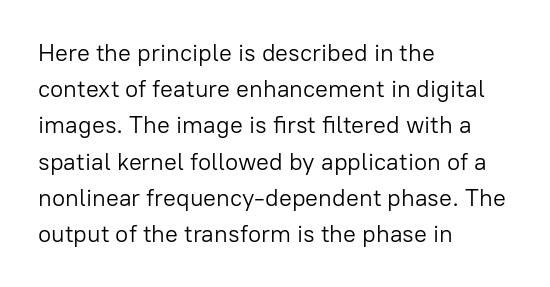
Default kerning and tracking; the words read as compact shapes. Tall strokes in this sample are plumb rather than angled. This rendering uses left alignment, leaving the right contour irregular. Students, observe: this is what conventionally led text looks like. Each stroke keeps to a modest, everyday thickness or less. Honestly, there is no underline to notice here at all.
